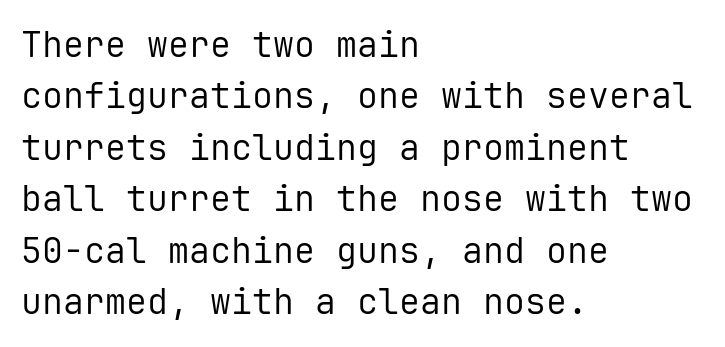
{"serif": "no", "italic": "no", "bold": "no", "weight": "regular", "width": "normal", "stroke_contrast": "low", "x_height": "medium", "monospaced": "yes", "underline": "no", "align": "left", "line_spacing": "normal", "line_spacing_ratio": 1.47, "letter_spacing": "normal", "letter_spacing_em": 0.0, "glyph_px": 35}
